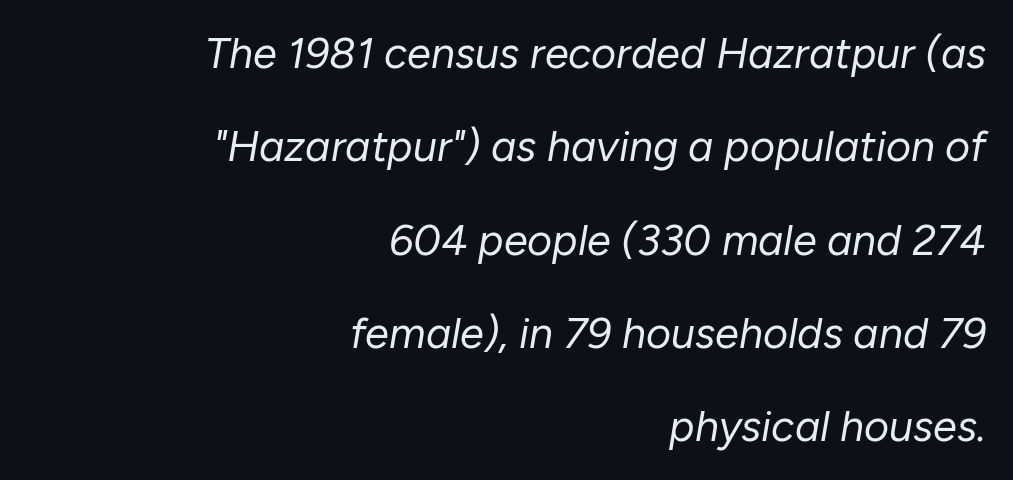
{"italic": "yes", "lean": "right", "slant_degrees": 10, "bold": "no", "weight": "regular", "width": "normal", "stroke_contrast": "low", "x_height": "medium", "monospaced": "no", "underline": "no", "align": "right", "line_spacing": "loose", "line_spacing_ratio": 2.17, "letter_spacing": "normal", "letter_spacing_em": 0.0, "glyph_px": 43}
